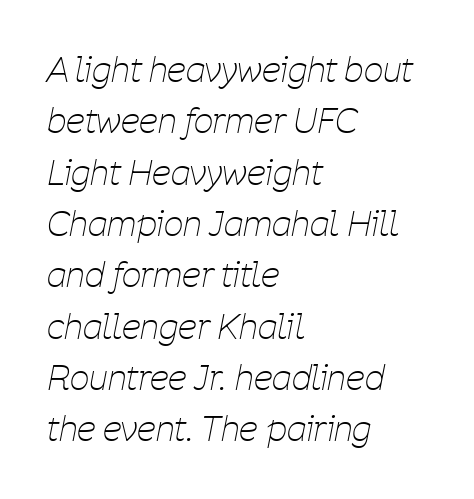
The image shows 34 px thin, condensed type, italic (leaning right); set left-aligned, normal line spacing (1.51x), normal letter spacing, not underlined; low stroke contrast and a medium x-height.
